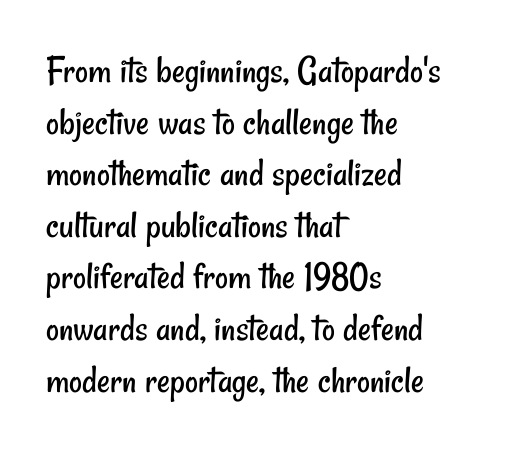
Visually the block forms a straight wall on the left and a jagged coastline on the right. The string is rendered with underlining switched off. No extra tracking has been applied to these lines. Vertical spacing — default. The font family rendered here belongs to the sans-serif group. Character widths vary here, with narrow letters taking less room than wide ones.
